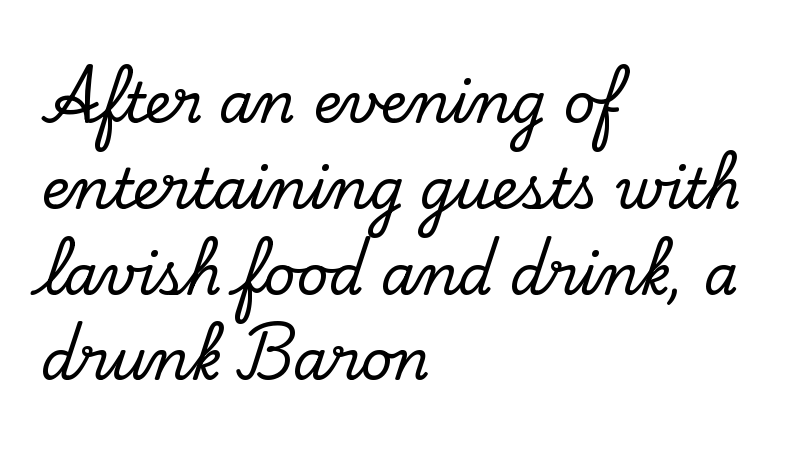
Unmarked baselines from the first word to the last. Proportional: the letters do not fall into vertical columns. Every row of glyphs begins at an identical x-position on the left. Summary of vertical rhythm: regular, with standard interline spacing. Note: serifs present on the glyphs.
